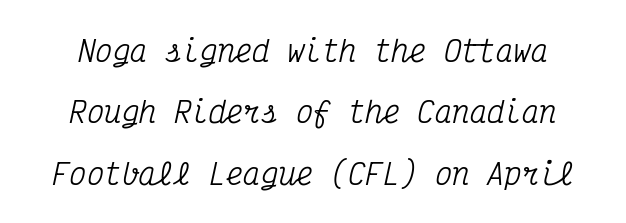
{"serif": "yes", "italic": "yes", "lean": "right", "slant_degrees": 12, "width": "condensed", "stroke_contrast": "medium", "x_height": "medium", "monospaced": "yes", "underline": "no", "line_spacing": "loose", "line_spacing_ratio": 2.12, "letter_spacing": "normal", "letter_spacing_em": 0.0, "glyph_px": 29}
